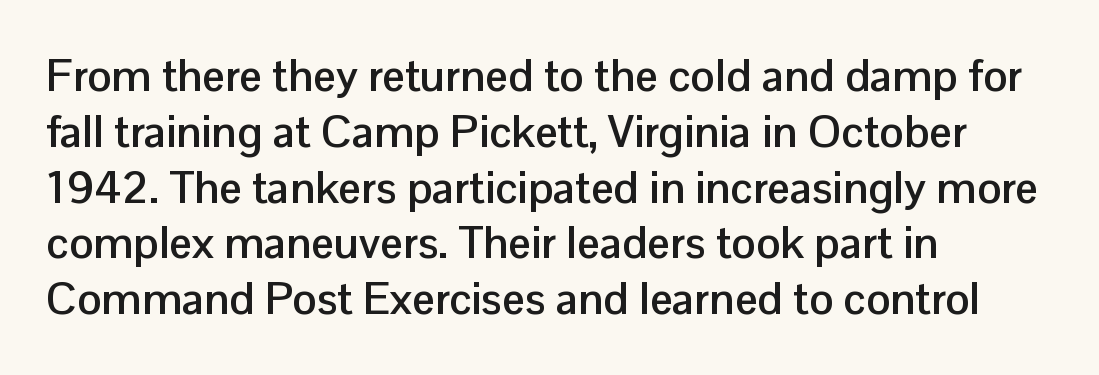
The image shows 45 px semibold sans-serif type, upright; set left-aligned, line spacing 1.24x, normal letter spacing, not underlined; low stroke contrast and a medium x-height.
